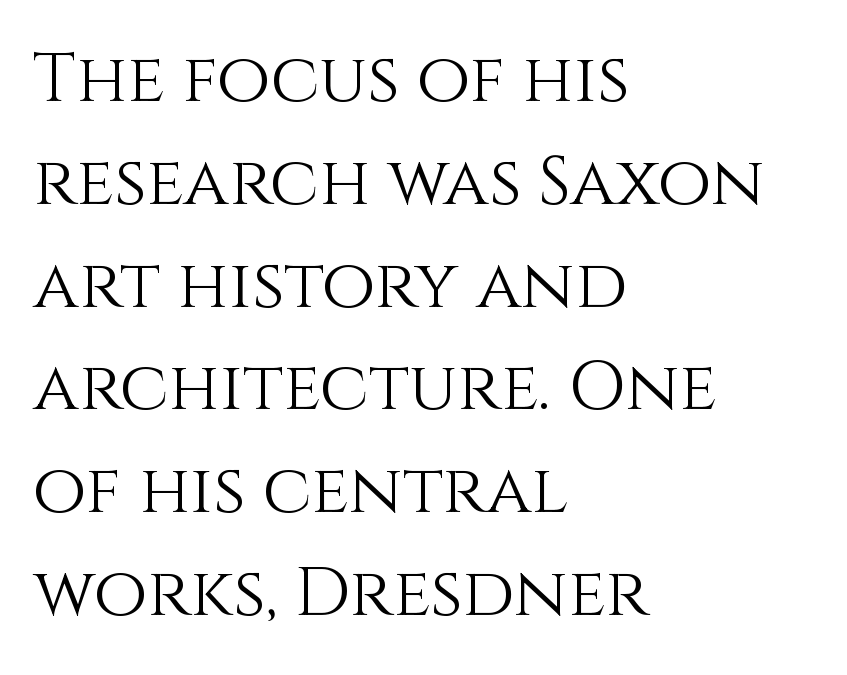
A bare baseline throughout the passage. Caption: face not bold, strokes unweighted. These lines keep a tight, regular rhythm from letter to letter. The rendering uses natural spacing where letterforms have individual widths. Does the leading feel generous? No, just average. The lines in this sample share a left origin and differ only in where they stop.
